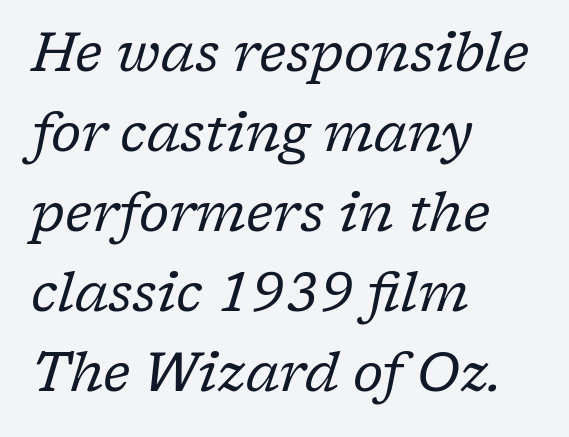
Q: Is the text bold? A: No.
Q: Is the text italic (slanted)? A: Yes, it leans right by about 17 degrees.
Q: Is the typeface a serif or a sans-serif typeface? A: Serif.
Q: Is the text underlined? A: No.
Q: How is the paragraph aligned? A: Left-aligned.
Q: Is the spacing between letters normal or unusually wide? A: Normal.
Q: Is the spacing between lines tight, normal or loose? A: Normal.
Q: Width (condensed, normal, or wide)? A: Normal.
Q: Stroke contrast? A: Low.
Q: x-height? A: Medium.
Q: Monospaced? A: No.
